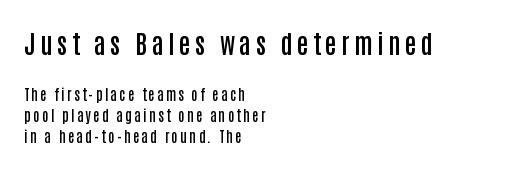
Check under the words: just untouched page. Each line starts at the same left margin while the right side varies. Upright lettering throughout. The composition opens big and finishes small. Stroke thickness is moderately raised; the sample reads as semibold.
